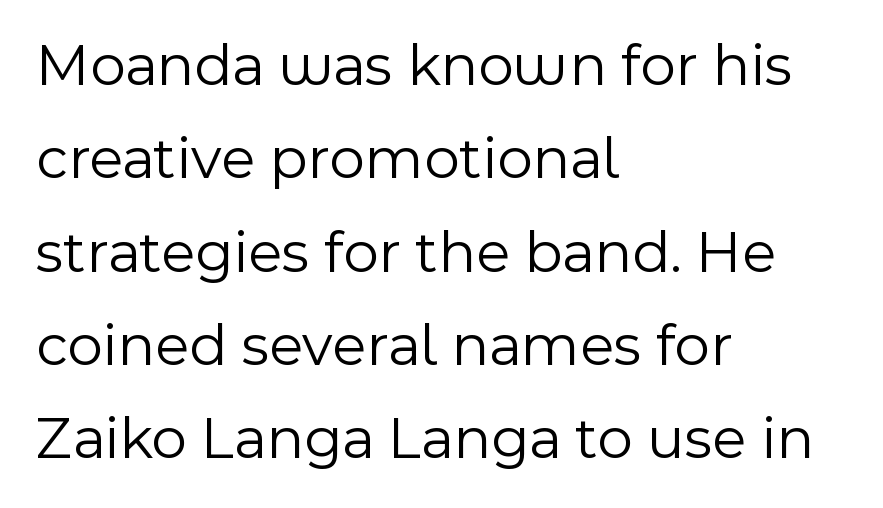
Q: Is the text bold? A: No.
Q: Is the text italic (slanted)? A: No, it is upright.
Q: Is the typeface a serif or a sans-serif typeface? A: Sans-serif.
Q: Is the text underlined? A: No.
Q: How is the paragraph aligned? A: Left-aligned.
Q: Is the spacing between letters normal or unusually wide? A: Normal.
Q: Is the spacing between lines tight, normal or loose? A: Normal.
Q: Width (condensed, normal, or wide)? A: Normal.
Q: x-height? A: Medium.
Q: Monospaced? A: No.
